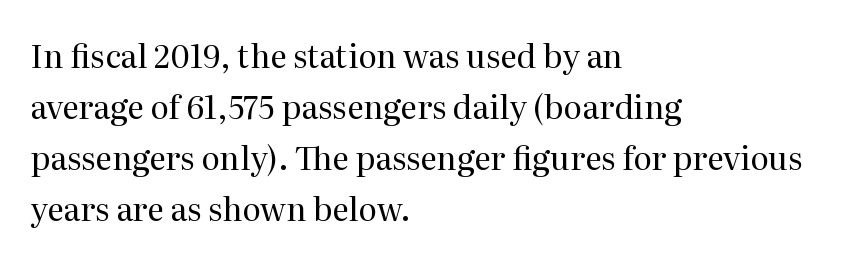
The image shows 32 px regular-weight serif type, upright; set left-aligned, normal line spacing (1.59x), normal letter spacing, not underlined; medium stroke contrast and a medium x-height.
